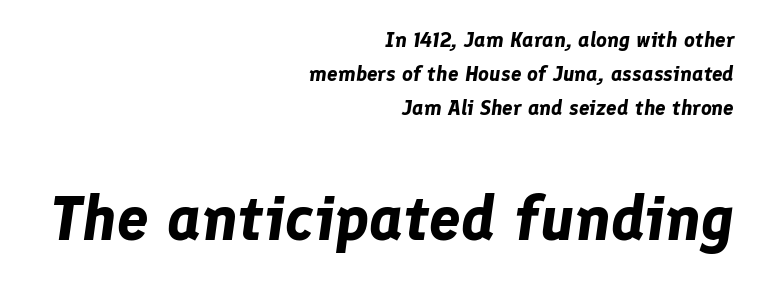
The letters are bold, with thick, heavy strokes. The composition opens small and finishes big. Each new line begins a customary step beneath the previous one. Clear beneath every line of the passage. Italic: yes, the glyphs are oblique.
